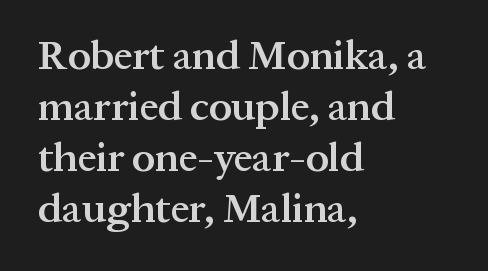
Q: Is the text bold? A: Semi-bold.
Q: Is the text italic (slanted)? A: No, it is upright.
Q: Is the typeface a serif or a sans-serif typeface? A: Serif.
Q: Is the text underlined? A: No.
Q: How is the paragraph aligned? A: Left-aligned.
Q: Is the spacing between letters normal or unusually wide? A: Normal.
Q: Width (condensed, normal, or wide)? A: Normal.
Q: Stroke contrast? A: Medium.
Q: x-height? A: Medium.
Q: Monospaced? A: No.
